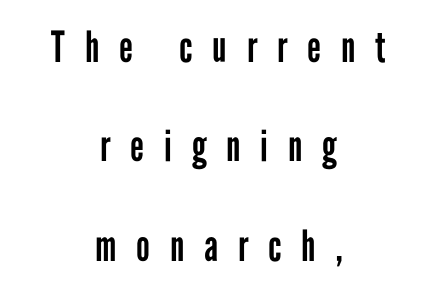
{"serif": "no", "italic": "no", "bold": "no", "weight": "regular", "width": "condensed", "stroke_contrast": "low", "x_height": "medium", "monospaced": "no", "underline": "no", "align": "center", "line_spacing": "loose", "line_spacing_ratio": 2.31, "letter_spacing": "wide", "letter_spacing_em": 0.46, "glyph_px": 43}
